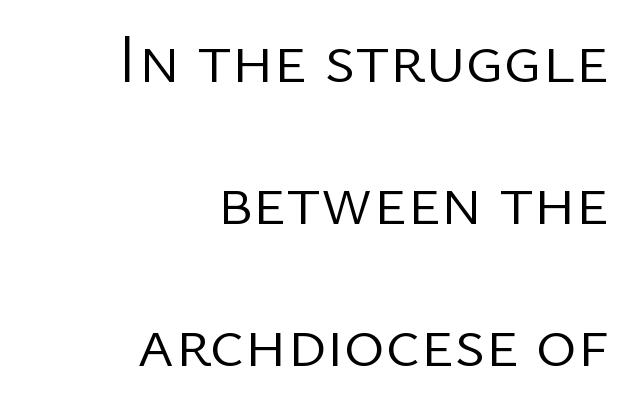
Q: Is the text bold? A: No.
Q: Is the text italic (slanted)? A: No, it is upright.
Q: Is the typeface a serif or a sans-serif typeface? A: Sans-serif.
Q: Is the text underlined? A: No.
Q: How is the paragraph aligned? A: Right-aligned.
Q: Is the spacing between letters normal or unusually wide? A: Normal.
Q: Is the spacing between lines tight, normal or loose? A: Loose.
Q: Width (condensed, normal, or wide)? A: Normal.
Q: Stroke contrast? A: Low.
Q: x-height? A: Medium.
Q: Monospaced? A: No.
